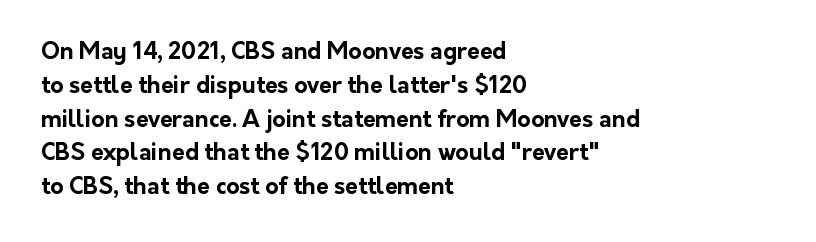
{"italic": "no", "bold": "yes", "underline": "no", "align": "left", "line_spacing": "normal", "line_spacing_ratio": 1.47, "letter_spacing": "normal", "letter_spacing_em": 0.0, "glyph_px": 23}
